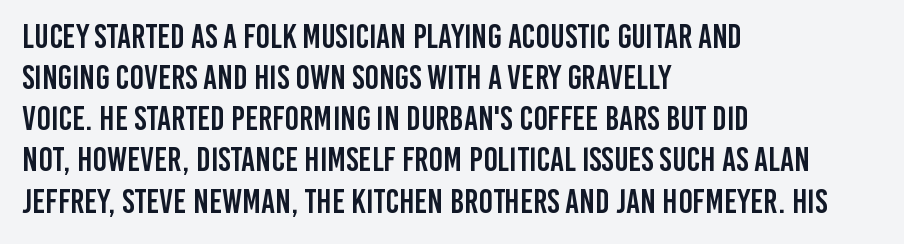
The image shows 34 px condensed sans-serif type, upright; set left-aligned, line spacing 1.21x, normal letter spacing, not underlined; low stroke contrast and a large x-height.
